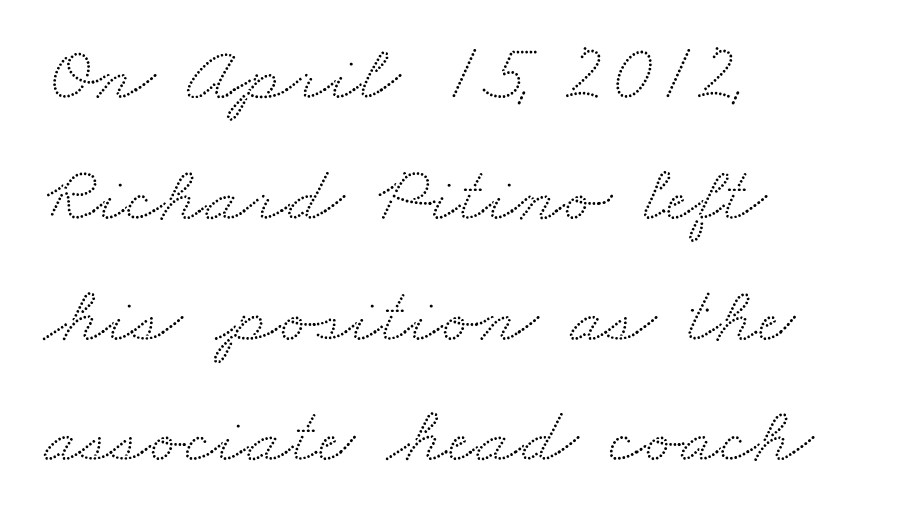
The image shows 80 px wide serif type; set left-aligned, normal line spacing (1.51x), normal letter spacing, not underlined; medium stroke contrast and a small x-height.
